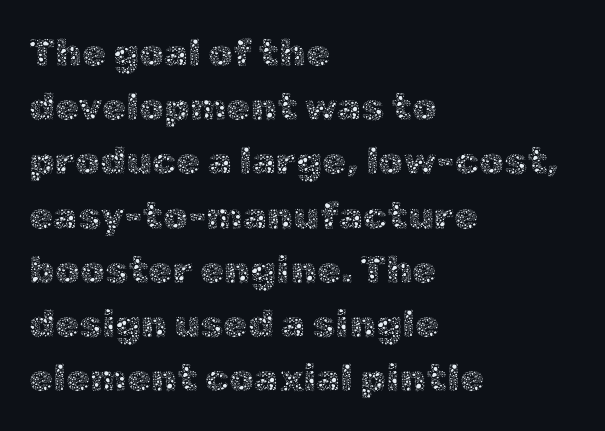
Q: Is the text bold? A: No.
Q: Is the text italic (slanted)? A: No, it is upright.
Q: Is the text underlined? A: No.
Q: How is the paragraph aligned? A: Left-aligned.
Q: Is the spacing between letters normal or unusually wide? A: Normal.
Q: Is the spacing between lines tight, normal or loose? A: Normal.
Q: Width (condensed, normal, or wide)? A: Normal.
Q: x-height? A: Medium.
Q: Monospaced? A: No.
